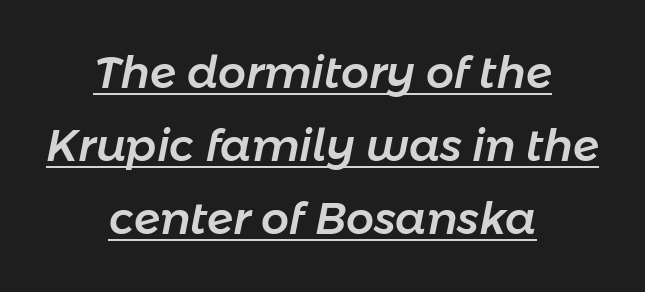
Q: Is the text italic (slanted)? A: Yes, it leans right by about 11 degrees.
Q: Is the text underlined? A: Yes.
Q: How is the paragraph aligned? A: Centered.
Q: Is the spacing between letters normal or unusually wide? A: Normal.
Q: Is the spacing between lines tight, normal or loose? A: Normal.
Q: Width (condensed, normal, or wide)? A: Normal.
Q: Stroke contrast? A: Low.
Q: x-height? A: Medium.
Q: Monospaced? A: No.
